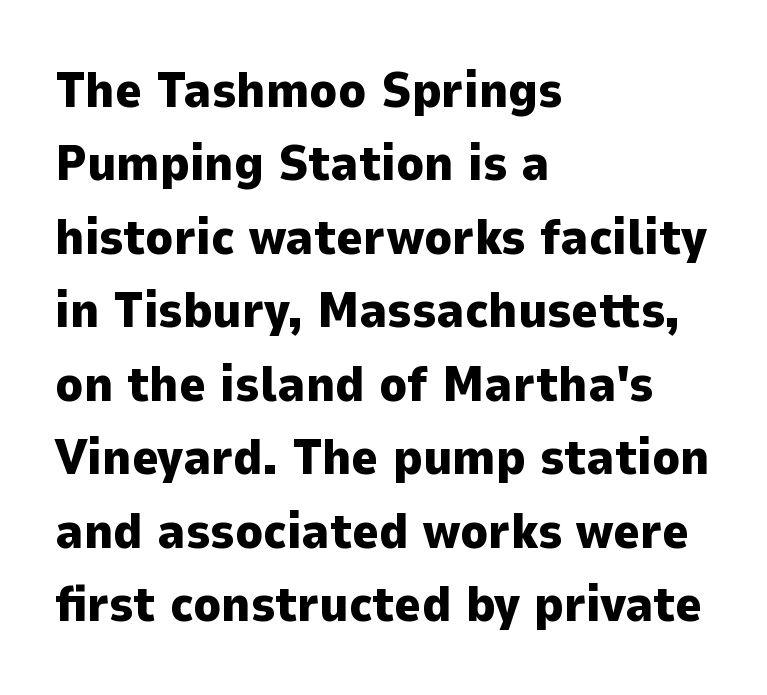
Q: Is the text bold? A: Yes.
Q: Is the text italic (slanted)? A: No, it is upright.
Q: Is the typeface a serif or a sans-serif typeface? A: Sans-serif.
Q: Is the text underlined? A: No.
Q: How is the paragraph aligned? A: Left-aligned.
Q: Is the spacing between letters normal or unusually wide? A: Normal.
Q: Is the spacing between lines tight, normal or loose? A: Normal.
Q: Width (condensed, normal, or wide)? A: Normal.
Q: Stroke contrast? A: Low.
Q: x-height? A: Medium.
Q: Monospaced? A: No.
